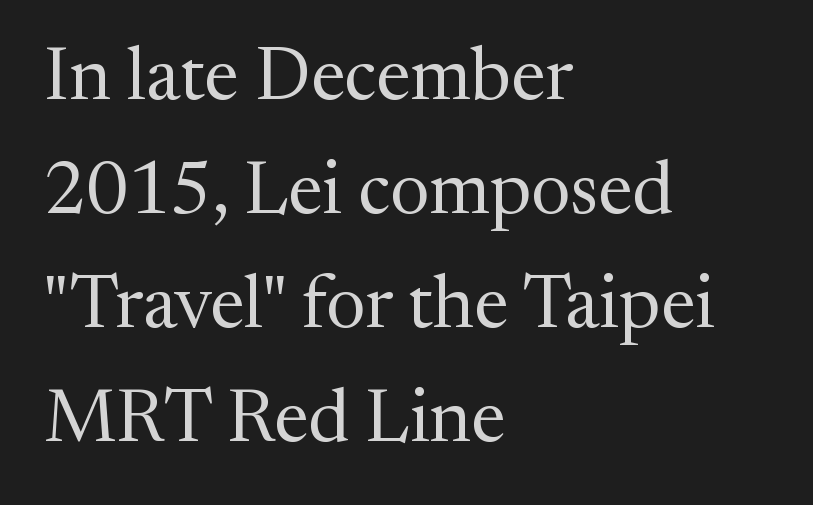
The string is rendered with underlining switched off. The face used here is rendered with its standard letterfit. A student would call this left alignment; a typographer would say flush left, rag right. One glance says typical: line gaps are just what's usual. The glyphs in this specimen are seriffed. Is this a heavy cut? Hardly; it is regular or lighter.
